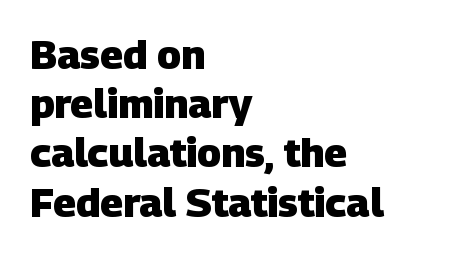
These lines are rendered in a variable-pitch font. Is the type bold? Yes — the strokes are clearly thick and heavy. Beneath every word, the page is bare. Nothing unusual about the tracking: characters are spaced as the font intends. Stroke terminals: plain, sans-serif. If you drew a ruler down the left edge, every line would touch it.
